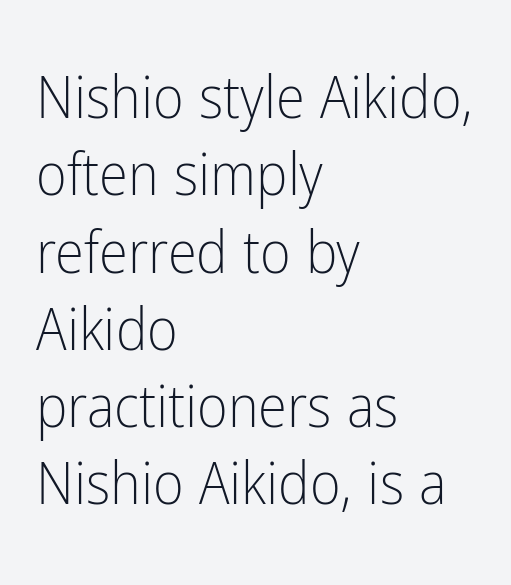
Descenders are the only things crossing below the line. The type is set solid horizontally, with unmodified tracking. The font sits on the lighter half of the weight spectrum, regular included. The rag falls on the right side of this text block. Each letter's strokes conclude bluntly, with no projecting serifs.
